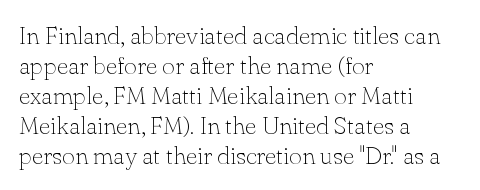
Stem width sits at or under what a default text font uses. Rendered with straight, roman letterforms. In CSS terms this would be text-align: left. Is the letter spacing exaggerated? No — it looks like the ordinary default.
